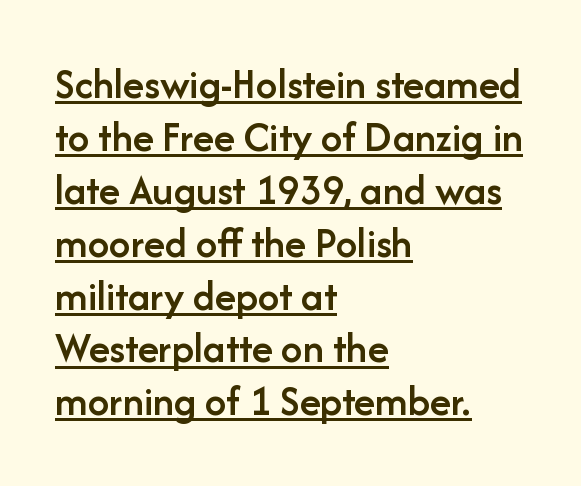
{"serif": "no", "italic": "no", "bold": "semi", "weight": "semibold", "width": "normal", "stroke_contrast": "low", "x_height": "medium", "monospaced": "no", "underline": "yes", "align": "left", "line_spacing_ratio": 1.23, "letter_spacing": "normal", "letter_spacing_em": 0.0, "glyph_px": 43}
